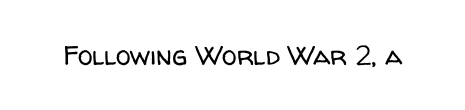
Has an underline been added? It has not. The type is set solid horizontally, with unmodified tracking. The characters are drawn with everyday or finer stroke widths. Every character sits straight up, as roman type does.
